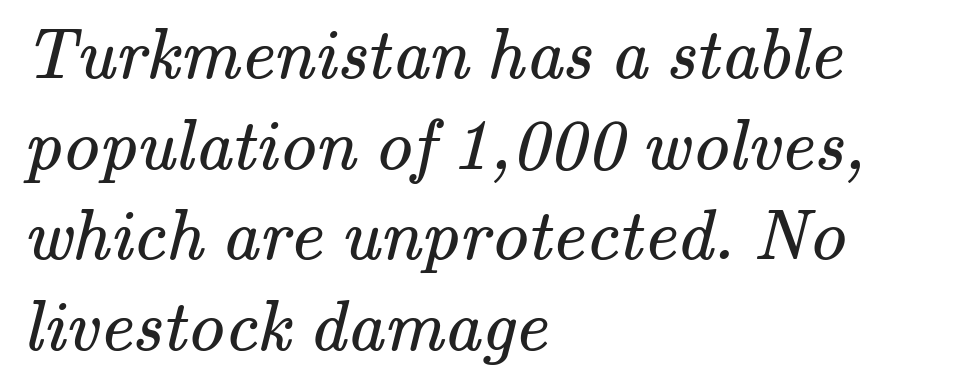
{"serif": "yes", "bold": "no", "weight": "regular", "width": "normal", "stroke_contrast": "medium", "x_height": "small", "monospaced": "no", "underline": "no", "align": "left", "line_spacing_ratio": 1.24, "letter_spacing": "normal", "letter_spacing_em": 0.0, "glyph_px": 73}
